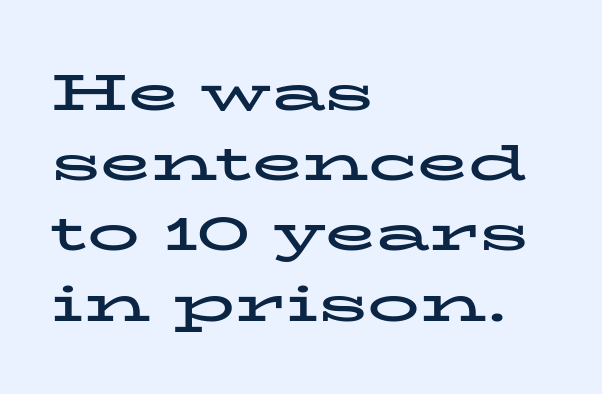
{"serif": "yes", "italic": "no", "bold": "yes", "weight": "bold", "width": "wide", "stroke_contrast": "low", "x_height": "medium", "monospaced": "no", "underline": "no", "align": "left", "line_spacing": "normal", "line_spacing_ratio": 1.35, "letter_spacing": "normal", "letter_spacing_em": 0.0, "glyph_px": 52}
